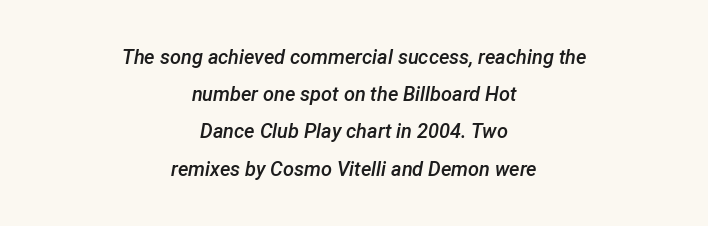
{"italic": "yes", "lean": "right", "slant_degrees": 12, "bold": "semi", "underline": "no", "align": "center", "line_spacing_ratio": 1.86, "letter_spacing": "normal", "letter_spacing_em": 0.0, "glyph_px": 20}
